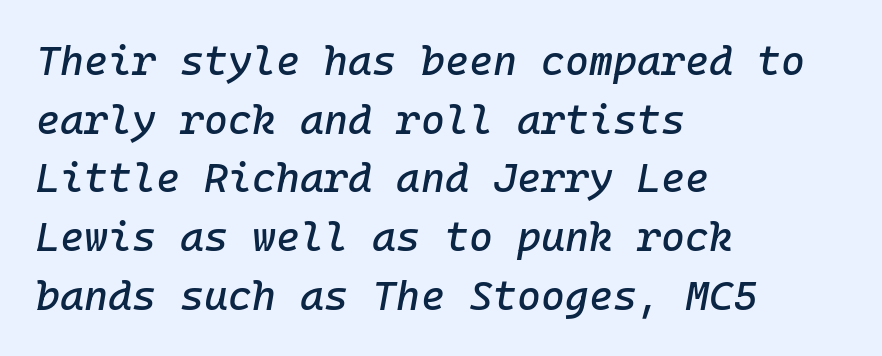
Q: Is the text italic (slanted)? A: Yes, it leans right by about 10 degrees.
Q: Is the text underlined? A: No.
Q: How is the paragraph aligned? A: Left-aligned.
Q: Is the spacing between letters normal or unusually wide? A: Normal.
Q: Is the spacing between lines tight, normal or loose? A: Normal.
Q: Width (condensed, normal, or wide)? A: Normal.
Q: Stroke contrast? A: Low.
Q: x-height? A: Medium.
